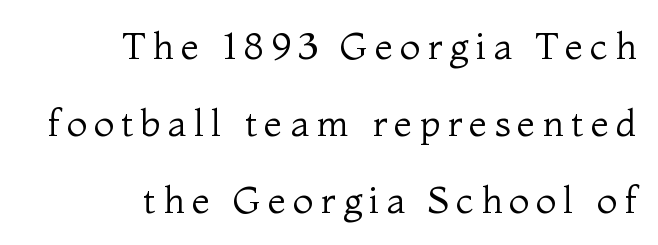
{"serif": "yes", "italic": "no", "bold": "no", "weight": "regular", "width": "normal", "stroke_contrast": "medium", "x_height": "medium", "monospaced": "no", "underline": "no", "align": "right", "line_spacing": "loose", "line_spacing_ratio": 2.03, "glyph_px": 38}
